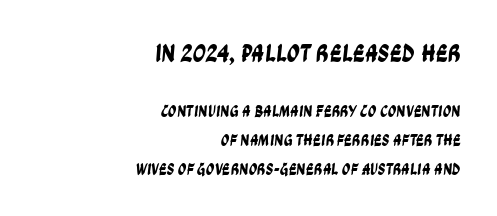
Q: Is the text underlined? A: No.
Q: How is the paragraph aligned? A: Right-aligned.
Q: Is the spacing between letters normal or unusually wide? A: Normal.
Q: Is the spacing between lines tight, normal or loose? A: Normal.
Q: Which block of text is set in a larger size, the first (top) or the second (bottom)? A: The first (top) one.
